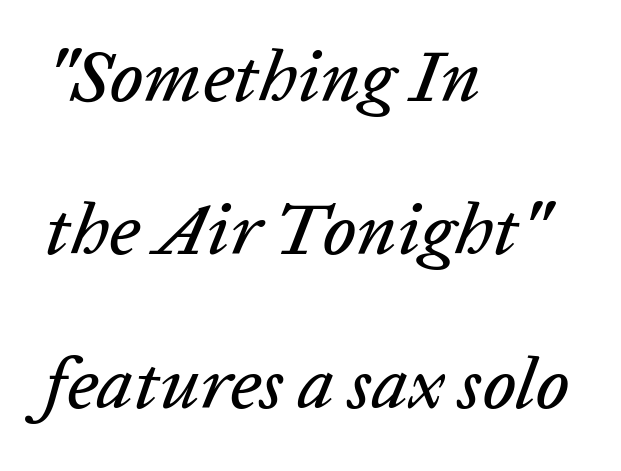
Q: Is the text italic (slanted)? A: Yes, it leans right by about 20 degrees.
Q: Is the text underlined? A: No.
Q: How is the paragraph aligned? A: Left-aligned.
Q: Is the spacing between letters normal or unusually wide? A: Normal.
Q: Is the spacing between lines tight, normal or loose? A: Loose.
Q: Width (condensed, normal, or wide)? A: Normal.
Q: Stroke contrast? A: Low.
Q: x-height? A: Medium.
Q: Monospaced? A: No.
